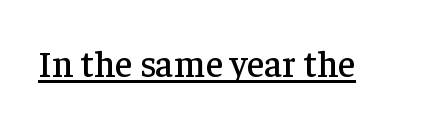
{"serif": "yes", "italic": "no", "width": "normal", "stroke_contrast": "low", "x_height": "medium", "monospaced": "no", "underline": "yes", "letter_spacing": "normal", "letter_spacing_em": 0.0, "glyph_px": 37}
